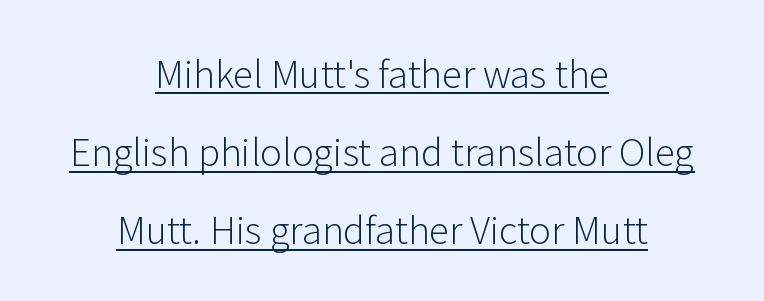
The image shows 37 px light sans-serif type, upright; set centered, loose line spacing (2.11x), normal letter spacing, underlined; low stroke contrast and a medium x-height.
